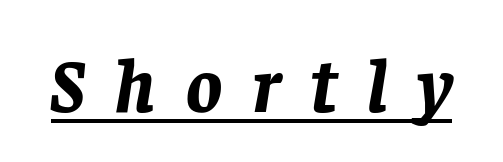
{"italic": "yes", "lean": "right", "slant_degrees": 8, "bold": "yes", "weight": "bold", "width": "normal", "stroke_contrast": "low", "x_height": "large", "monospaced": "no", "underline": "yes", "letter_spacing": "wide", "letter_spacing_em": 0.4, "glyph_px": 75}
